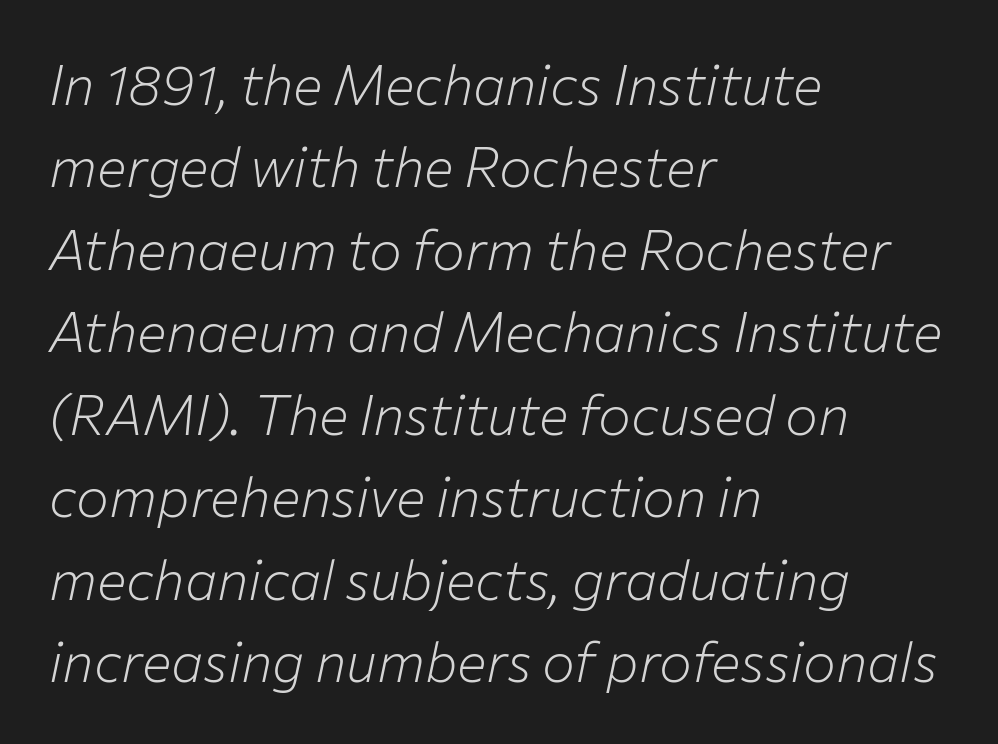
Q: Is the text bold? A: No.
Q: Is the text italic (slanted)? A: Yes, it leans right by about 12 degrees.
Q: Is the text underlined? A: No.
Q: How is the paragraph aligned? A: Left-aligned.
Q: Is the spacing between letters normal or unusually wide? A: Normal.
Q: Is the spacing between lines tight, normal or loose? A: Normal.
Q: Width (condensed, normal, or wide)? A: Normal.
Q: Stroke contrast? A: Low.
Q: x-height? A: Medium.
Q: Monospaced? A: No.
